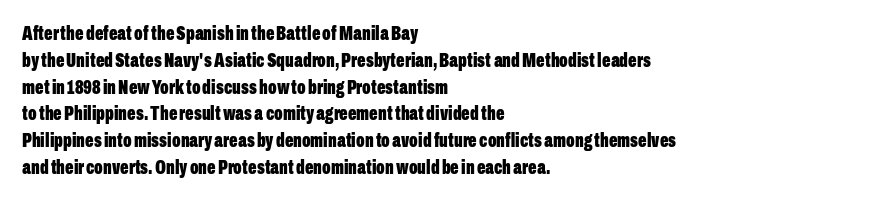
{"italic": "no", "bold": "yes", "underline": "no", "align": "left", "line_spacing": "normal", "line_spacing_ratio": 1.34, "letter_spacing": "normal", "letter_spacing_em": 0.0, "glyph_px": 20}
